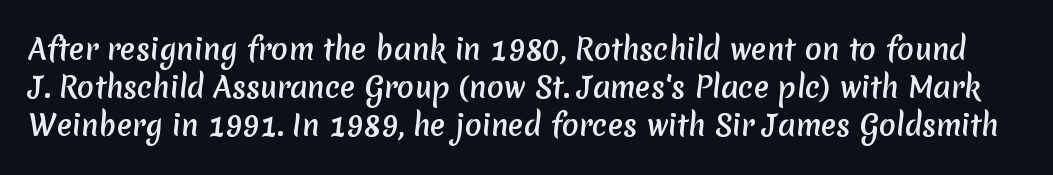
The image shows 28 px sans-serif type; set normal line spacing (1.35x), normal letter spacing, not underlined; medium stroke contrast and a medium x-height.
